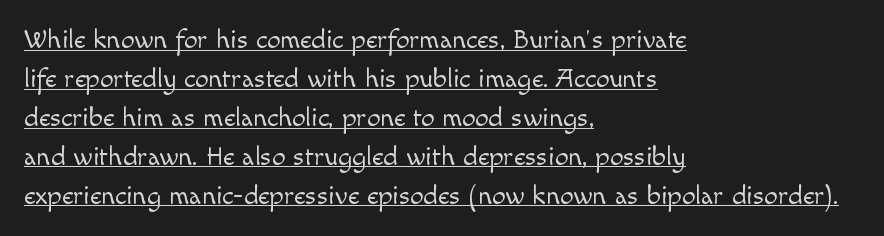
The image shows 27 px text type, upright; set left-aligned, normal line spacing (1.44x), normal letter spacing, underlined.
